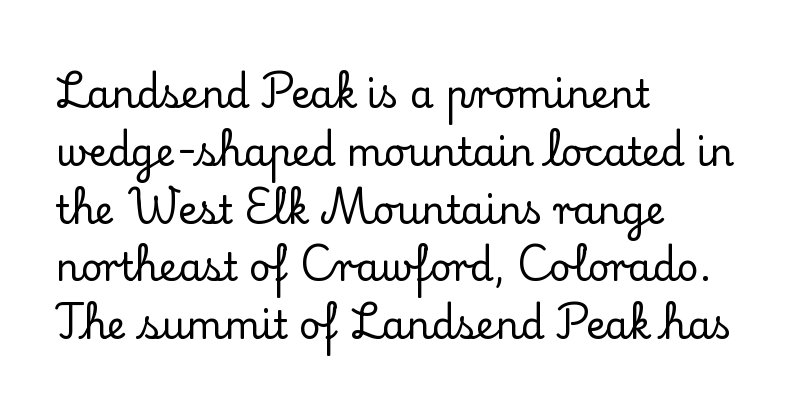
{"serif": "yes", "italic": "no", "width": "normal", "stroke_contrast": "low", "x_height": "small", "monospaced": "no", "underline": "no", "align": "left", "line_spacing": "normal", "line_spacing_ratio": 1.52, "letter_spacing": "normal", "letter_spacing_em": 0.0, "glyph_px": 38}
